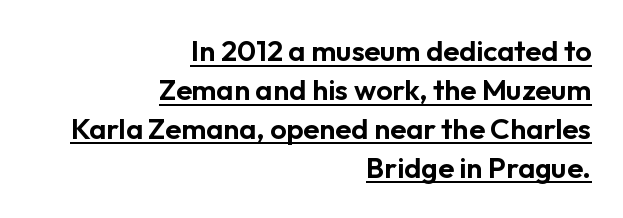
Horizontal alignment here is rightward, an uncommon choice for prose. Upright lettering throughout. Nope, no serifs anywhere on these letters. The passage shown stacks its lines at a standard gap. Varying glyph widths throughout — classic text-font behaviour. This sample carries an underscore along the baseline area.
